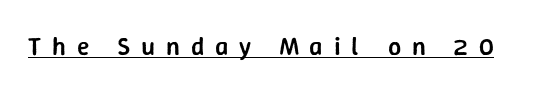
The image shows 26 px text type, upright; set unusually wide letter spacing (+0.42 em), underlined.
